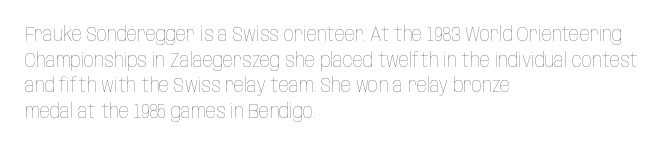
{"italic": "no", "bold": "no", "underline": "no", "align": "left", "line_spacing": "normal", "line_spacing_ratio": 1.28, "letter_spacing": "normal", "letter_spacing_em": 0.0, "glyph_px": 20}
